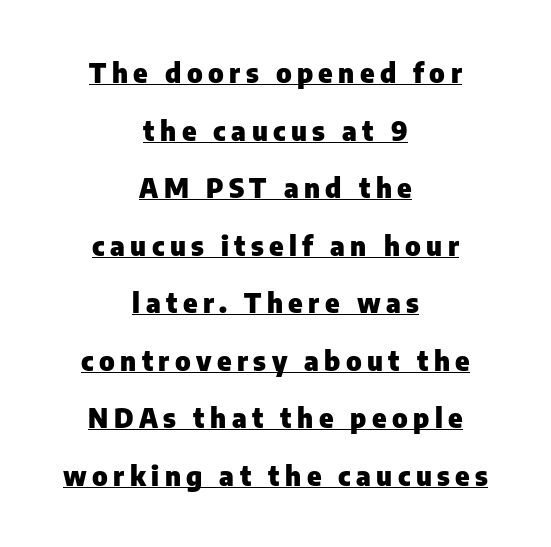
The image shows 27 px bold type, upright; set centered, loose line spacing (2.13x), unusually wide letter spacing (+0.2 em), underlined.
